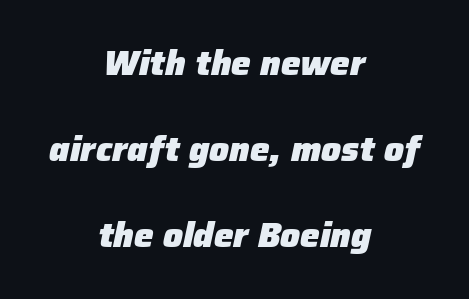
Q: Is the text bold? A: Yes.
Q: Is the text italic (slanted)? A: Yes, it leans right by about 12 degrees.
Q: Is the text underlined? A: No.
Q: How is the paragraph aligned? A: Centered.
Q: Is the spacing between letters normal or unusually wide? A: Normal.
Q: Is the spacing between lines tight, normal or loose? A: Loose.
Q: Width (condensed, normal, or wide)? A: Normal.
Q: Stroke contrast? A: Low.
Q: x-height? A: Medium.
Q: Monospaced? A: No.
